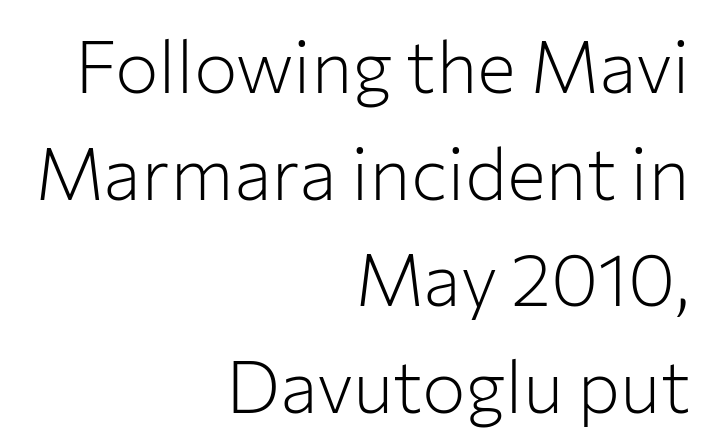
{"serif": "no", "italic": "no", "bold": "no", "weight": "light", "width": "normal", "stroke_contrast": "low", "x_height": "medium", "monospaced": "no", "underline": "no", "align": "right", "line_spacing": "normal", "line_spacing_ratio": 1.46, "letter_spacing": "normal", "letter_spacing_em": 0.0, "glyph_px": 73}
